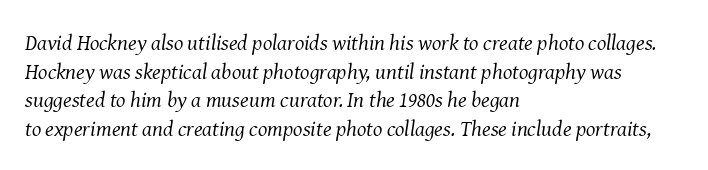
Q: Is the text bold? A: No.
Q: Is the text italic (slanted)? A: Yes, it leans right by about 8 degrees.
Q: Is the text underlined? A: No.
Q: How is the paragraph aligned? A: Left-aligned.
Q: Is the spacing between letters normal or unusually wide? A: Normal.
Q: Is the spacing between lines tight, normal or loose? A: Normal.
